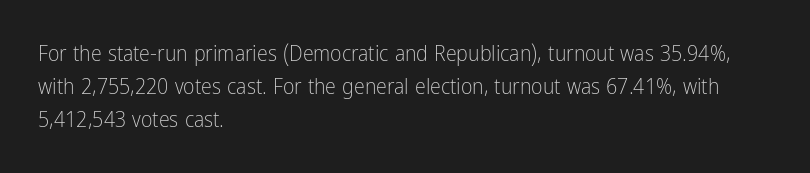
Q: Is the text bold? A: No.
Q: Is the text italic (slanted)? A: No, it is upright.
Q: Is the text underlined? A: No.
Q: How is the paragraph aligned? A: Left-aligned.
Q: Is the spacing between letters normal or unusually wide? A: Normal.
Q: Is the spacing between lines tight, normal or loose? A: Normal.
